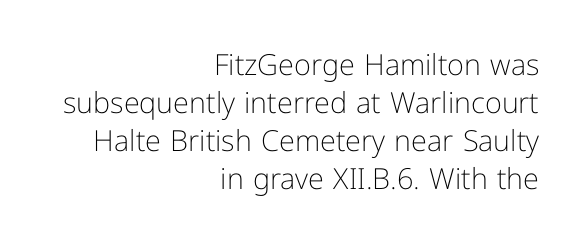
Q: Is the text bold? A: No.
Q: Is the text italic (slanted)? A: No, it is upright.
Q: Is the typeface a serif or a sans-serif typeface? A: Sans-serif.
Q: Is the text underlined? A: No.
Q: How is the paragraph aligned? A: Right-aligned.
Q: Is the spacing between letters normal or unusually wide? A: Normal.
Q: Is the spacing between lines tight, normal or loose? A: Normal.
Q: Width (condensed, normal, or wide)? A: Normal.
Q: Stroke contrast? A: Low.
Q: x-height? A: Medium.
Q: Monospaced? A: No.
